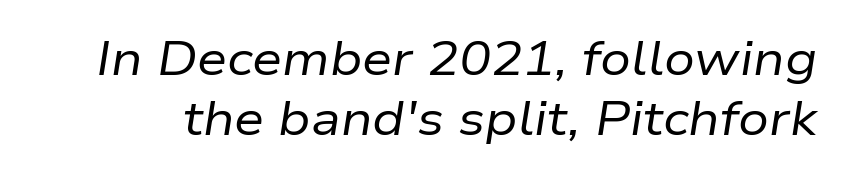
The image shows 48 px regular-weight type, italic (leaning right); set line spacing 1.24x, normal letter spacing, not underlined; low stroke contrast and a medium x-height.
